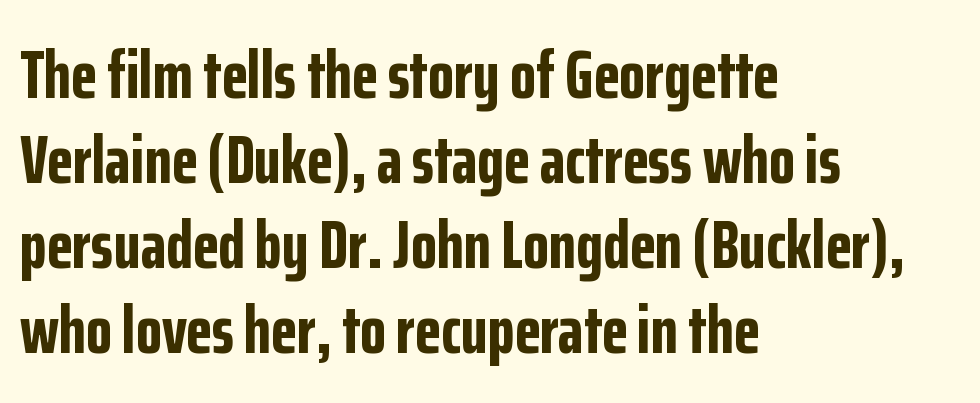
The rows are spaced the way most documents space them. Left-aligned paragraph, ragged on the right. No italicization has been applied; the sample stays upright. Underlining? Definitely not there. Honestly, the letter spacing is just normal — you wouldn't notice it. This is heavy type, rendered in bold.
